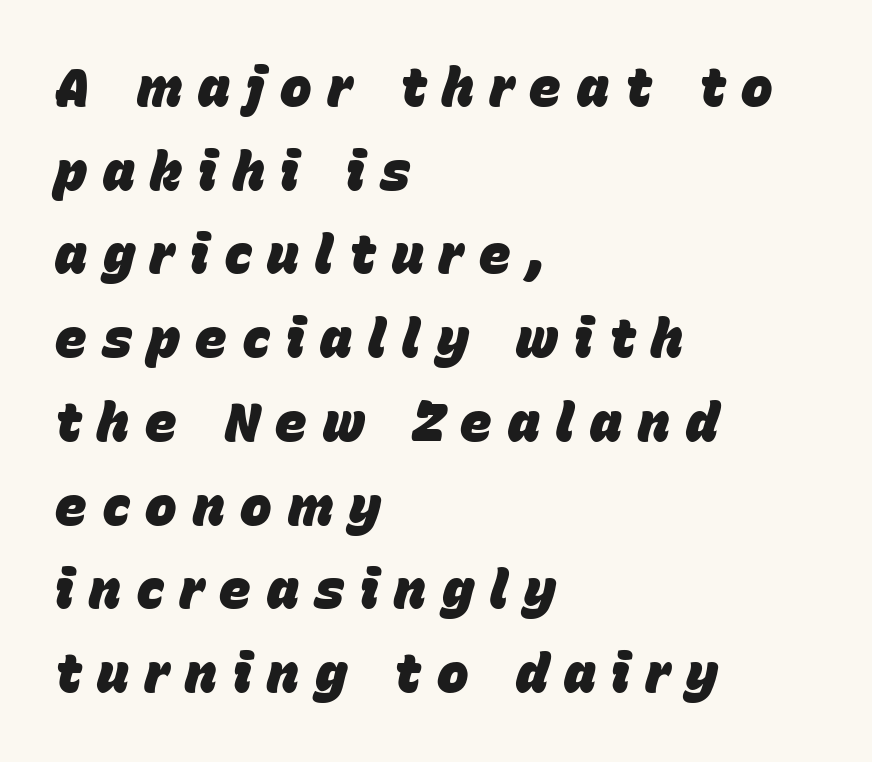
Is this a fixed-width face? No — the glyphs have proportional, varying widths. This is oblique type, the kind used for emphasis or titles. What weight is shown? A full bold with thick strokes. The horizontal fit of the characters is loose and conspicuously gappy. This sample is left-justified, so line endings fall wherever the words run out. Any mark beneath the type? The region is blank.
